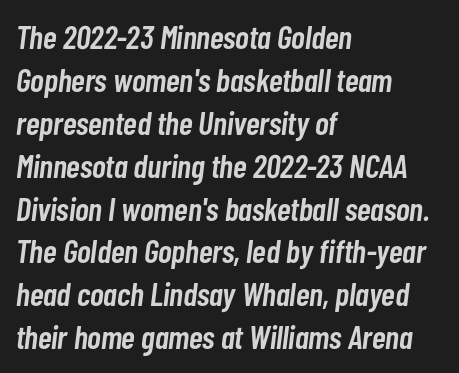
Beneath every word, the page is bare. Looks like regular typesetting: each glyph gets only the width it needs. Stems and bowls a touch heavier than normal — semibold. Slanted lettering throughout. In CSS terms this would be text-align: left. Letter spacing: default.
